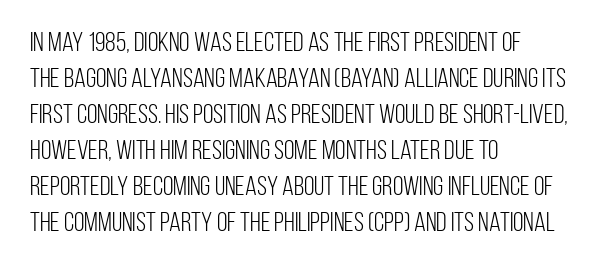
The image shows 27 px text type, upright; set left-aligned, normal line spacing (1.33x), normal letter spacing, not underlined.
